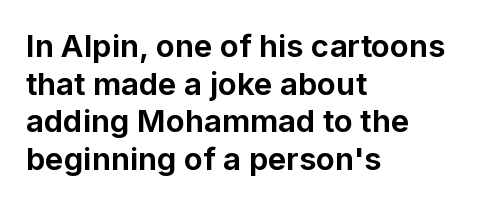
The rendering uses natural spacing where letterforms have individual widths. The lettering stays uniformly vertical, giving the passage a roman look. These lines stack with their left ends in a neat column. Letterform terminals end flat and unadorned throughout the passage. Pretty heavy lettering here — definitely bold. The string is rendered with underlining switched off.
